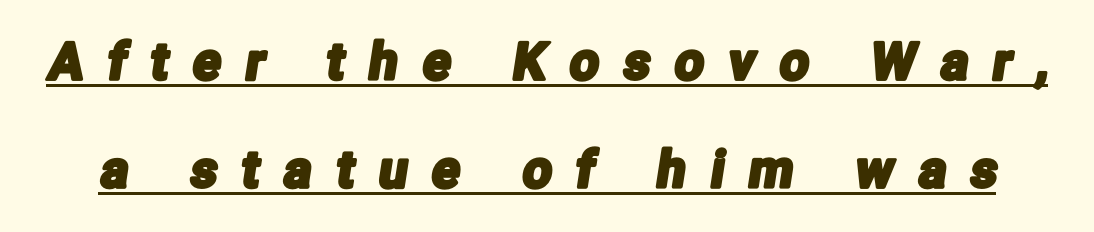
Q: Is the typeface a serif or a sans-serif typeface? A: Sans-serif.
Q: Is the text underlined? A: Yes.
Q: Is the spacing between letters normal or unusually wide? A: Unusually wide.
Q: Is the spacing between lines tight, normal or loose? A: Loose.
Q: Width (condensed, normal, or wide)? A: Condensed.
Q: Stroke contrast? A: Low.
Q: x-height? A: Medium.
Q: Monospaced? A: No.
